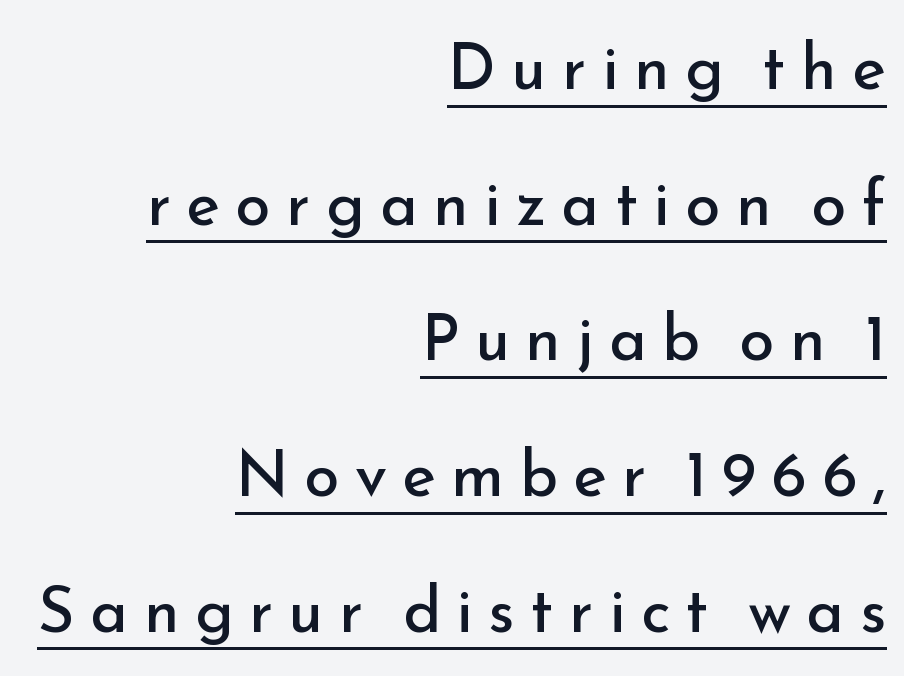
The image shows 64 px regular-weight sans-serif type, upright; set right-aligned, loose line spacing (2.12x), unusually wide letter spacing (+0.24 em), underlined; low stroke contrast and a small x-height.
